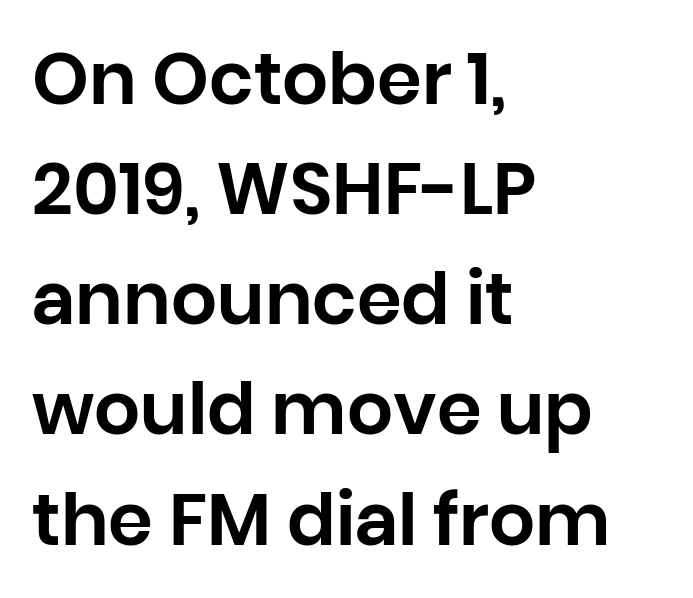
Quick note: underline off. The gaps between neighbouring characters are ordinary and unremarkable. If you drew a line through each stem, it would be perfectly vertical. These lines stack with their left ends in a neat column.
